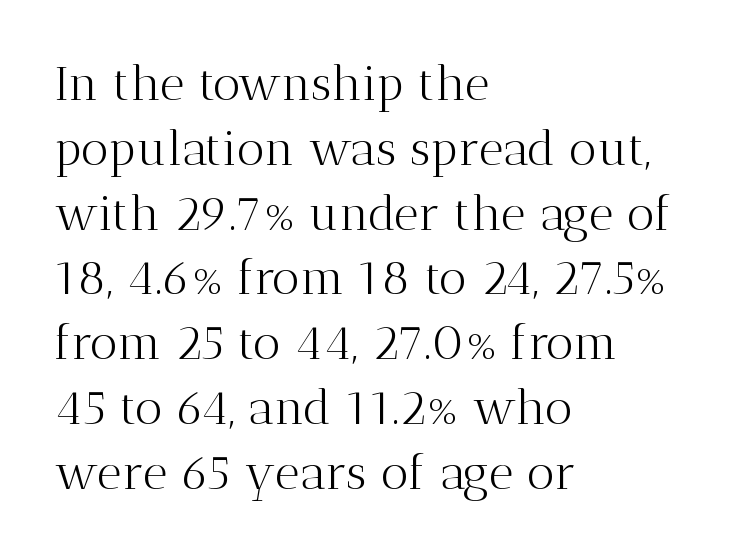
{"serif": "yes", "italic": "no", "bold": "no", "weight": "light", "width": "normal", "stroke_contrast": "medium", "x_height": "medium", "monospaced": "no", "underline": "no", "align": "left", "line_spacing": "normal", "line_spacing_ratio": 1.35, "letter_spacing": "normal", "letter_spacing_em": 0.0, "glyph_px": 48}
